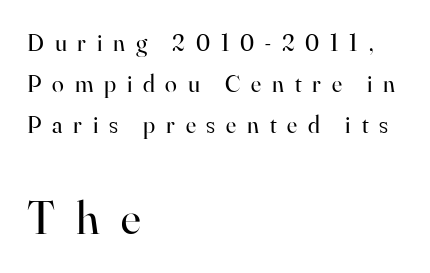
Every character sits straight up, as roman type does. The passage shown has open, widely tracked lettering throughout. Bold? No — there's no thickening of the strokes. Line beginnings align vertically; line endings do not. Do the characters align in a grid? No, the font is proportional. The passage shown is typeset with a serif family.
